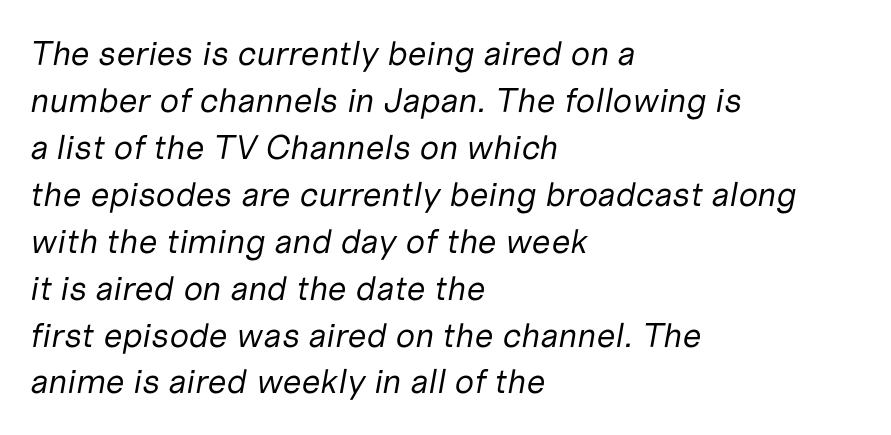
The image shows 34 px regular-weight type, italic (leaning right); set left-aligned, normal line spacing (1.38x), normal letter spacing, not underlined; low stroke contrast and a medium x-height.
